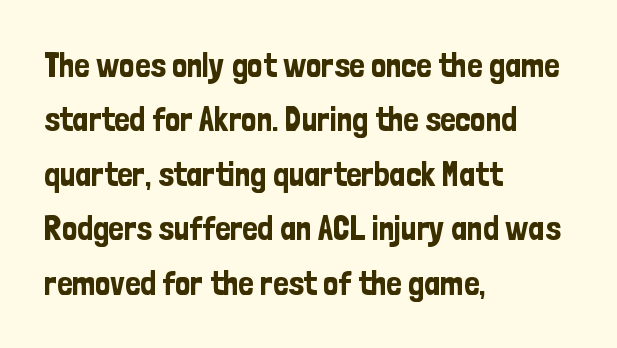
Q: Is the text italic (slanted)? A: No, it is upright.
Q: Is the typeface a serif or a sans-serif typeface? A: Sans-serif.
Q: Is the text underlined? A: No.
Q: How is the paragraph aligned? A: Left-aligned.
Q: Is the spacing between letters normal or unusually wide? A: Normal.
Q: Is the spacing between lines tight, normal or loose? A: Normal.
Q: Width (condensed, normal, or wide)? A: Condensed.
Q: Stroke contrast? A: Low.
Q: x-height? A: Medium.
Q: Monospaced? A: No.
